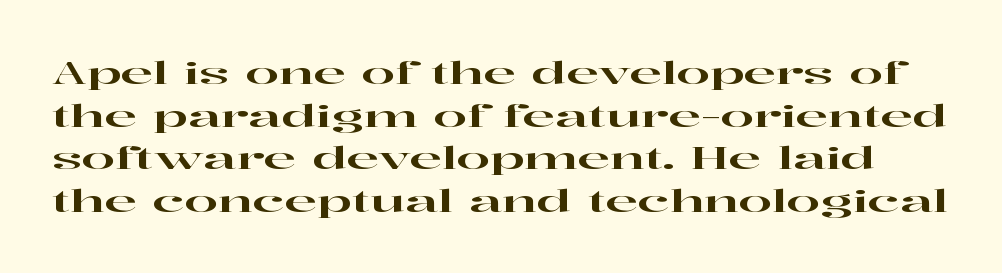
The lettering holds an erect, upright posture throughout. Each row of text sits above clean, open space. Spacing between characters is what you'd get straight out of the box. The passage shown is typed in a proportional face where columns would drift. The rendering shows small feet on the letterforms — a serif design.
